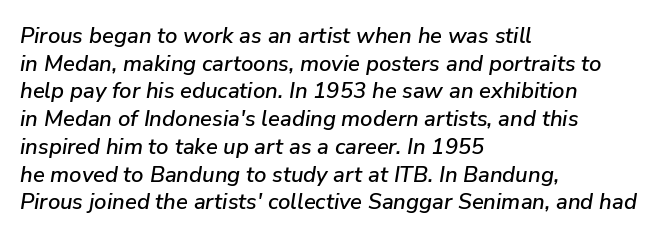
Q: Is the text italic (slanted)? A: Yes, it leans right by about 9 degrees.
Q: Is the text underlined? A: No.
Q: How is the paragraph aligned? A: Left-aligned.
Q: Is the spacing between letters normal or unusually wide? A: Normal.
Q: Is the spacing between lines tight, normal or loose? A: Normal.
